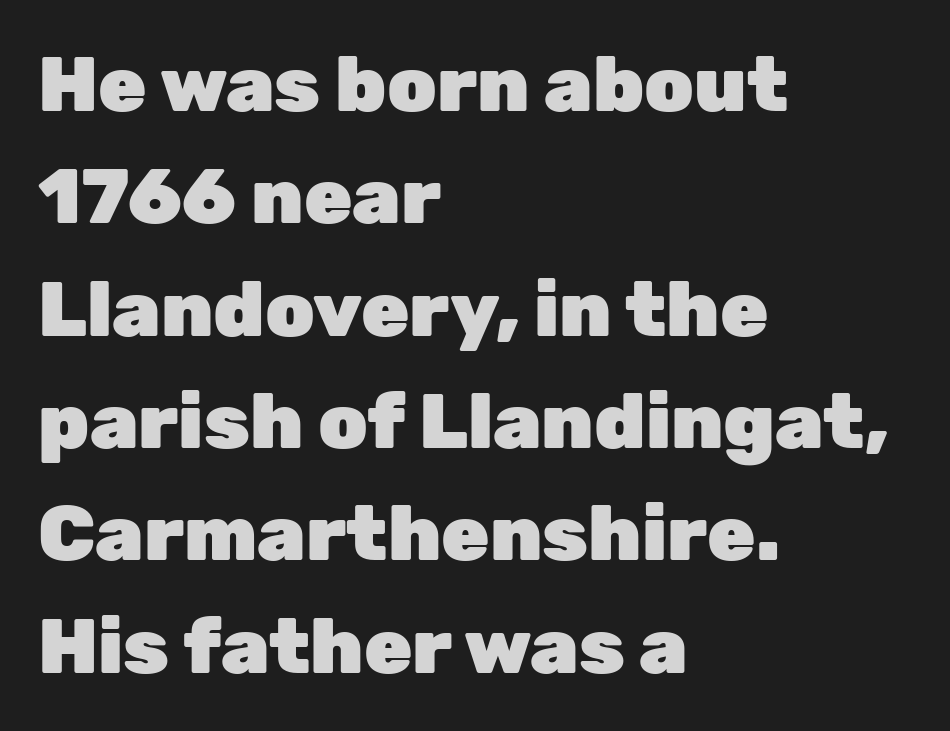
This rendering employs a face without finishing strokes, i.e., a sans-serif. You could call the tracking neutral — neither tight nor loose. Rendered with straight, roman letterforms. Line spacing here is normal. The paragraph has a hard left edge and a soft right edge. The foot of each line stays bare and open.
